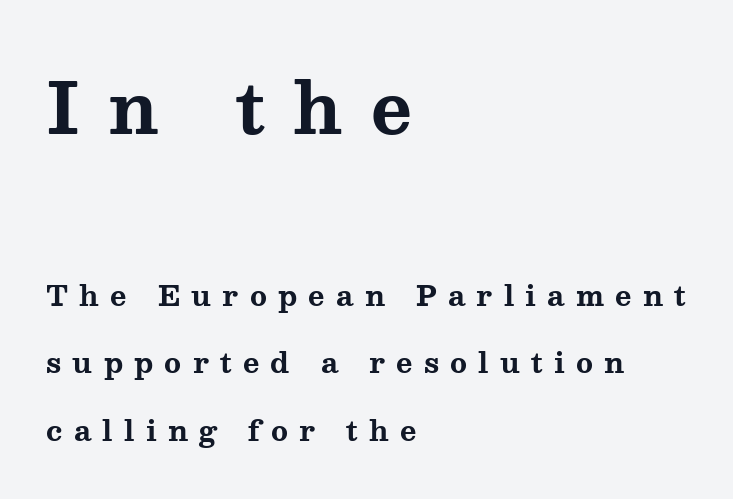
The image shows 70 px bold, wide serif type, upright; set left-aligned, loose line spacing (2.41x), unusually wide letter spacing (+0.4 em), not underlined; the first (top) block is 2.5x larger; medium stroke contrast and a medium x-height.
